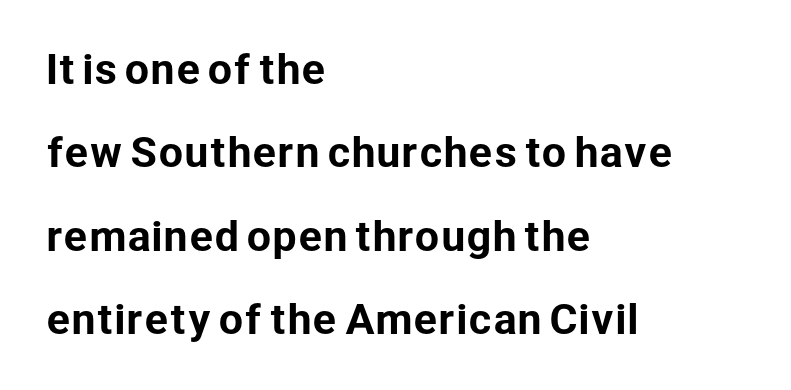
The passage shown has conventional tracking throughout. The vertical gap from one line to the next is large. Every row of glyphs begins at an identical x-position on the left. You could not count columns in this text — the font is proportionally spaced.
